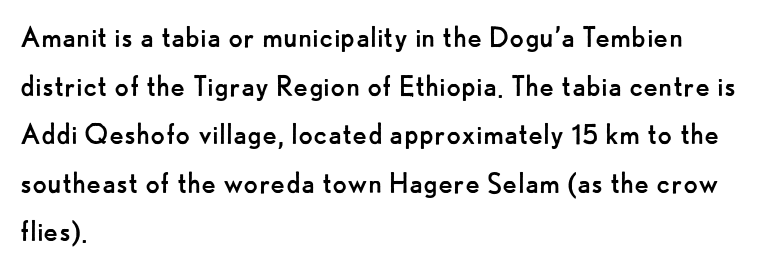
Stroke mass is kept to a normal reading level or below. Where is the straight margin? On the left. Any mark beneath the type? The region is blank. Nothing unusual about the tracking: characters are spaced as the font intends. Does the type have serifs? No, each stem ends abruptly. If you measured baseline to baseline, you'd find a middling distance.
